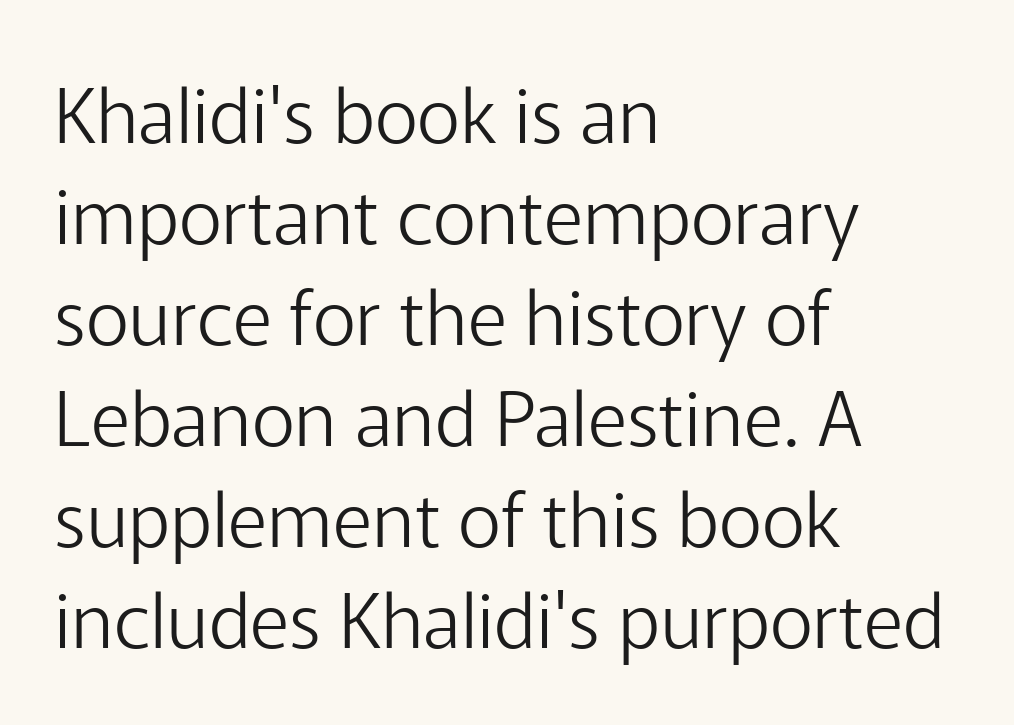
The image shows 76 px light sans-serif type, upright; set left-aligned, normal line spacing (1.33x), normal letter spacing, not underlined; low stroke contrast and a medium x-height.
